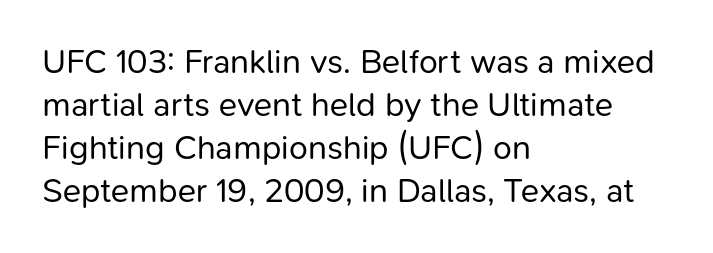
{"serif": "no", "italic": "no", "bold": "no", "weight": "regular", "width": "normal", "stroke_contrast": "low", "x_height": "medium", "monospaced": "no", "underline": "no", "align": "left", "line_spacing": "normal", "line_spacing_ratio": 1.26, "letter_spacing": "normal", "letter_spacing_em": 0.0, "glyph_px": 34}
